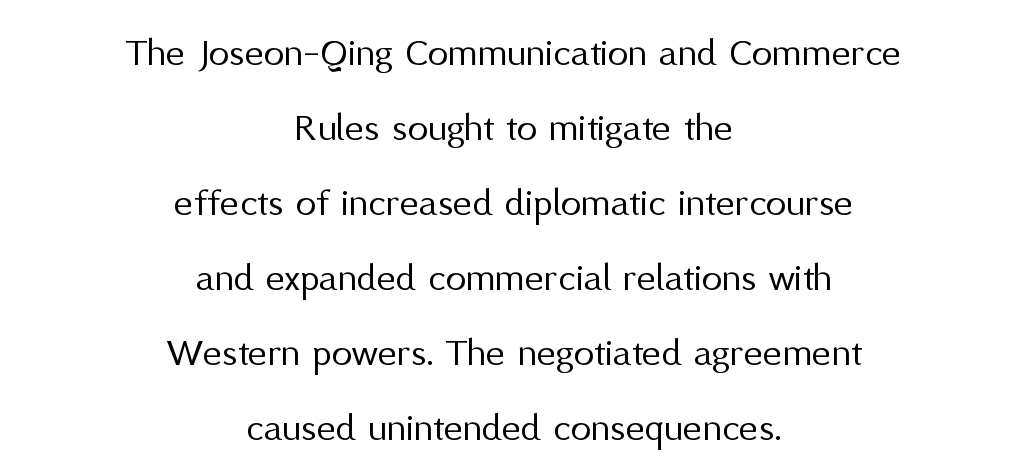
{"serif": "no", "italic": "no", "bold": "no", "weight": "regular", "width": "normal", "stroke_contrast": "medium", "x_height": "medium", "monospaced": "no", "underline": "no", "align": "center", "line_spacing_ratio": 1.83, "letter_spacing": "normal", "letter_spacing_em": 0.0, "glyph_px": 41}
